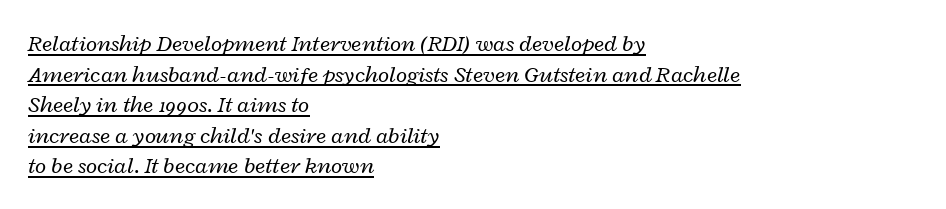
The font's italic variant was chosen for this text. The weight would be labelled regular, book, light, or lighter still. Words appear dense and cohesive because spacing is normal. In CSS terms this would be text-align: left. A normal amount of white space separates one row of letters from the next. The glyphs are accompanied by a horizontal stroke just below them.
